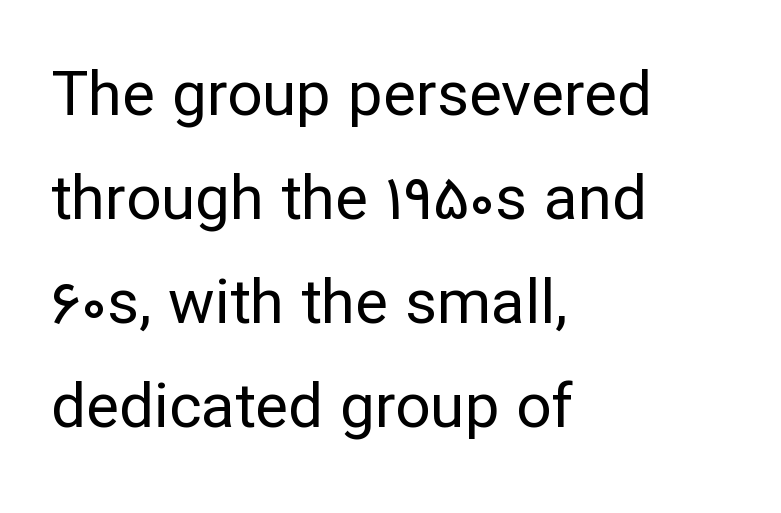
Stroke thickness stays within the range of a standard reading face or lighter. I'd call this a sans setting — the letters go barefoot. This is the regular roman posture of the typeface. In CSS terms this would be text-align: left. The glyphs are unaccompanied by any horizontal stroke below them.
